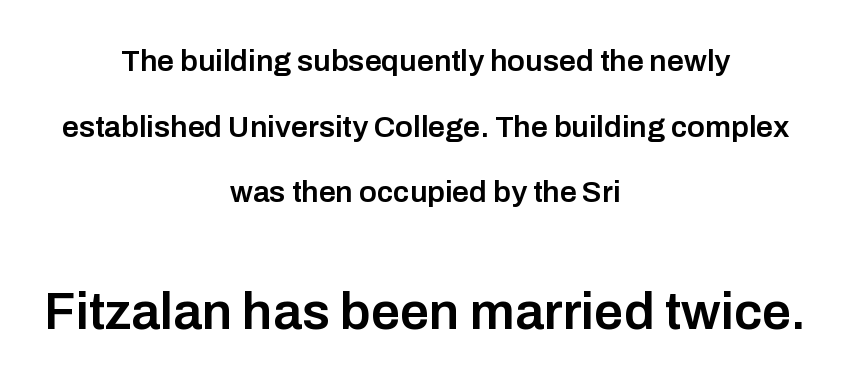
Q: Is the text bold? A: Semi-bold.
Q: Is the text italic (slanted)? A: No, it is upright.
Q: Is the typeface a serif or a sans-serif typeface? A: Sans-serif.
Q: Is the text underlined? A: No.
Q: How is the paragraph aligned? A: Centered.
Q: Is the spacing between letters normal or unusually wide? A: Normal.
Q: Is the spacing between lines tight, normal or loose? A: Loose.
Q: Which block of text is set in a larger size, the first (top) or the second (bottom)? A: The second (bottom) one.
Q: Width (condensed, normal, or wide)? A: Normal.
Q: Stroke contrast? A: Low.
Q: x-height? A: Medium.
Q: Monospaced? A: No.
